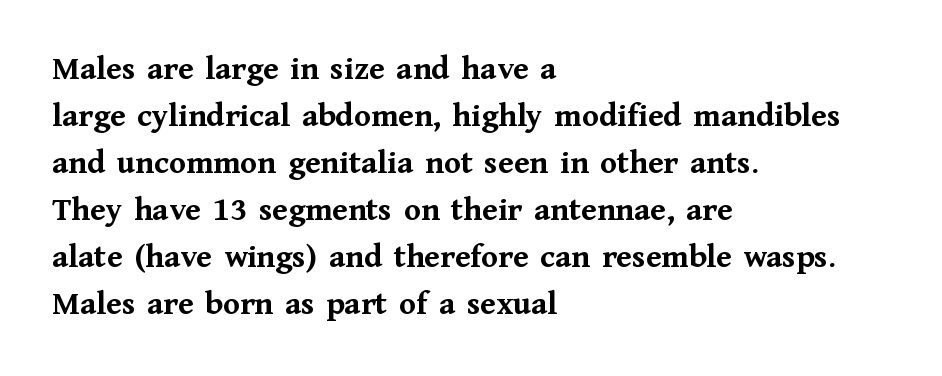
{"serif": "yes", "italic": "no", "bold": "yes", "weight": "semibold", "width": "normal", "stroke_contrast": "medium", "x_height": "medium", "monospaced": "no", "underline": "no", "align": "left", "line_spacing": "normal", "line_spacing_ratio": 1.38, "letter_spacing": "normal", "letter_spacing_em": 0.0, "glyph_px": 34}
